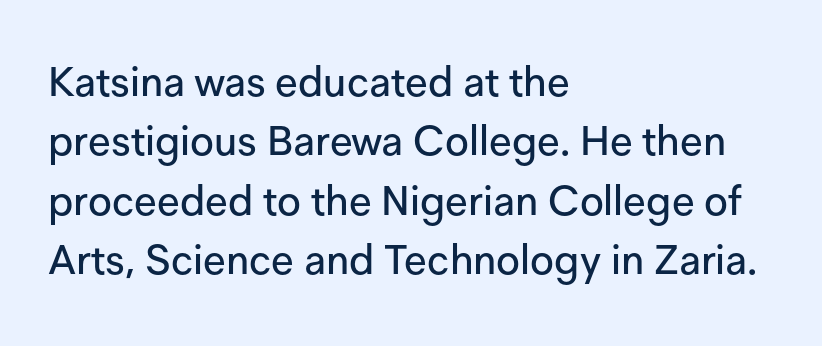
The image shows 41 px sans-serif type, upright; set left-aligned, normal line spacing (1.45x), normal letter spacing, not underlined; low stroke contrast and a medium x-height.
